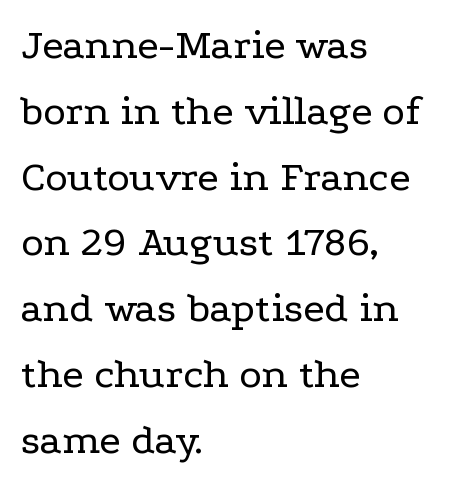
The image shows 43 px regular-weight, wide serif type, upright; set left-aligned, normal line spacing (1.53x), normal letter spacing, not underlined; low stroke contrast and a medium x-height.
